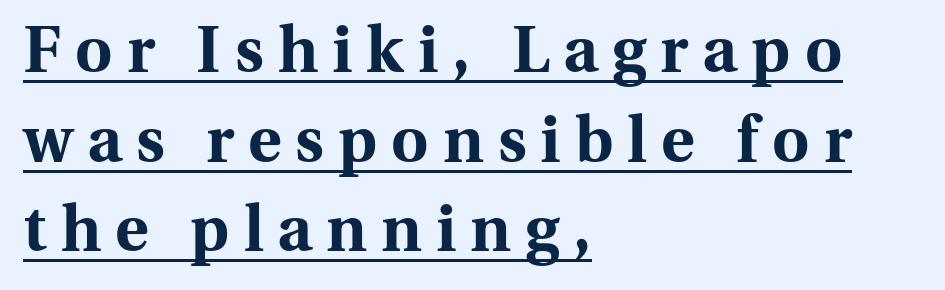
Caption: multi-line text, flush left, ragged right. Little horizontal feet cap the strokes, marking this as serif type. These lines have a slow, spaced-out rhythm from letter to letter. Designer's note — italics off, roman on. The rendering uses a moderate line-height, typical for paragraphs.
